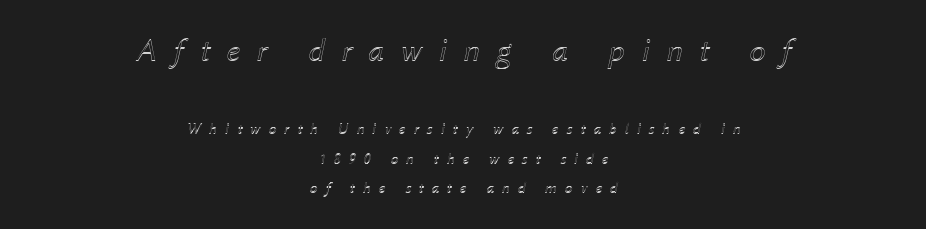
Q: Is the text italic (slanted)? A: Yes, it leans right by about 12 degrees.
Q: Is the text underlined? A: No.
Q: How is the paragraph aligned? A: Centered.
Q: Is the spacing between letters normal or unusually wide? A: Unusually wide.
Q: Which block of text is set in a larger size, the first (top) or the second (bottom)? A: The first (top) one.
Q: Width (condensed, normal, or wide)? A: Normal.
Q: x-height? A: Medium.
Q: Monospaced? A: No.
